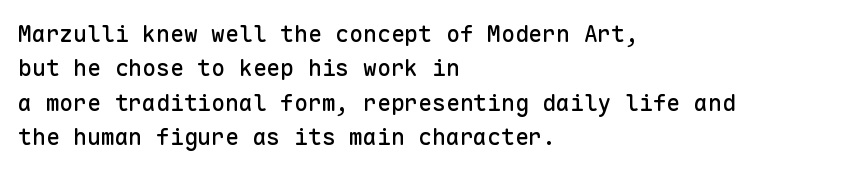
Q: Is the text italic (slanted)? A: No, it is upright.
Q: Is the text underlined? A: No.
Q: How is the paragraph aligned? A: Left-aligned.
Q: Is the spacing between letters normal or unusually wide? A: Normal.
Q: Is the spacing between lines tight, normal or loose? A: Normal.
